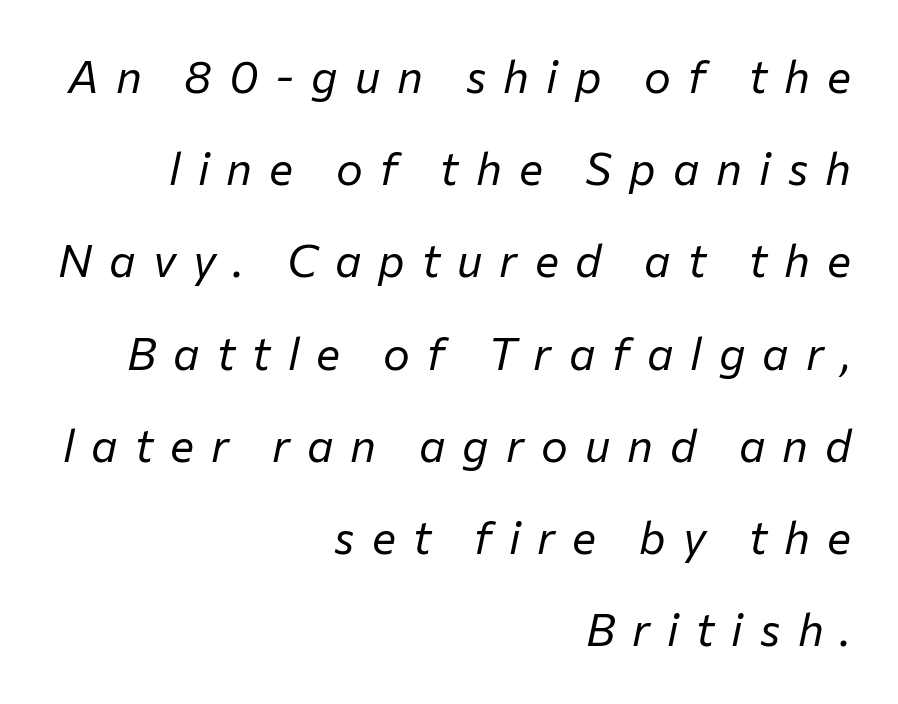
The image shows 45 px regular-weight type, italic (leaning right); set right-aligned, loose line spacing (2.05x), unusually wide letter spacing (+0.38 em), not underlined; low stroke contrast and a medium x-height.
